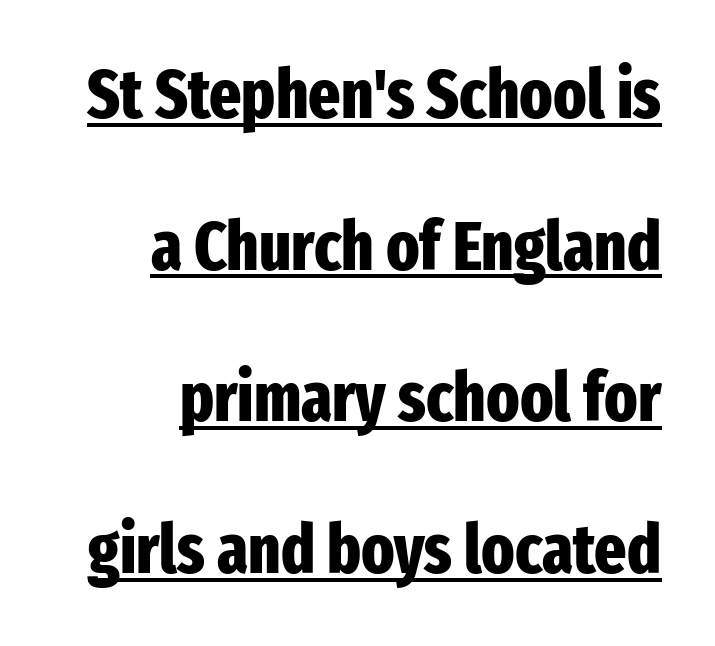
{"serif": "no", "italic": "no", "bold": "yes", "weight": "heavy", "width": "condensed", "stroke_contrast": "low", "x_height": "medium", "monospaced": "no", "underline": "yes", "align": "right", "line_spacing": "loose", "line_spacing_ratio": 2.23, "letter_spacing": "normal", "letter_spacing_em": 0.0, "glyph_px": 68}
